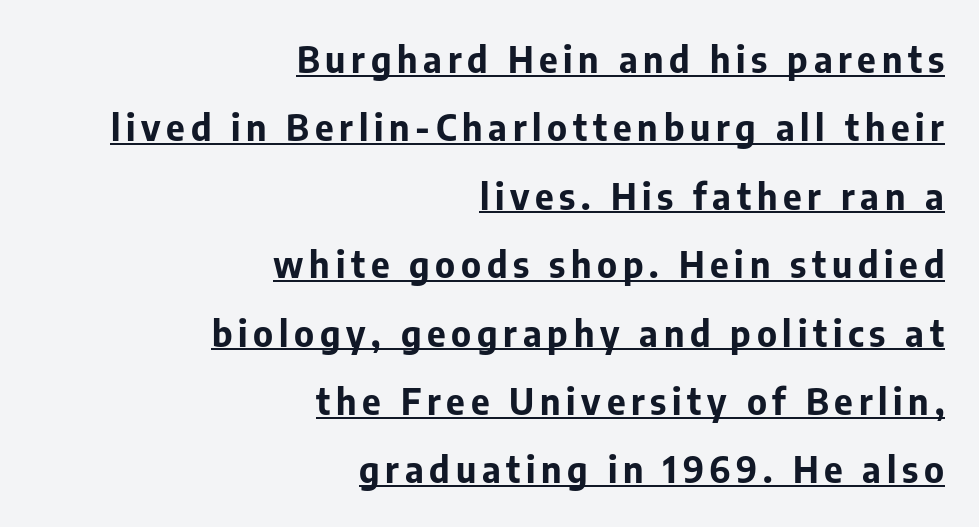
Q: Is the text bold? A: Yes.
Q: Is the text italic (slanted)? A: No, it is upright.
Q: Is the typeface a serif or a sans-serif typeface? A: Sans-serif.
Q: Is the text underlined? A: Yes.
Q: How is the paragraph aligned? A: Right-aligned.
Q: Is the spacing between lines tight, normal or loose? A: Loose.
Q: Width (condensed, normal, or wide)? A: Normal.
Q: Stroke contrast? A: Low.
Q: x-height? A: Medium.
Q: Monospaced? A: No.
